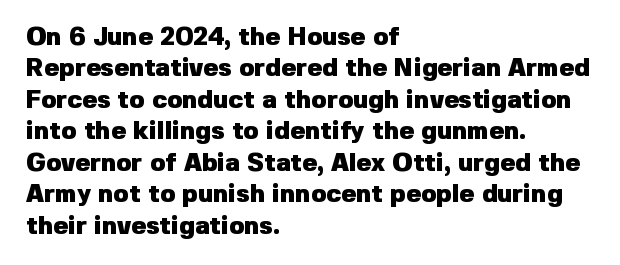
Horizontal alignment here is leftward, the default for most running prose. These lines were composed using upright roman letters. Quick note: underline off. Words appear dense and cohesive because spacing is normal. Honestly, the row spacing looks completely unremarkable. Heft: maximum for text — a bold.
